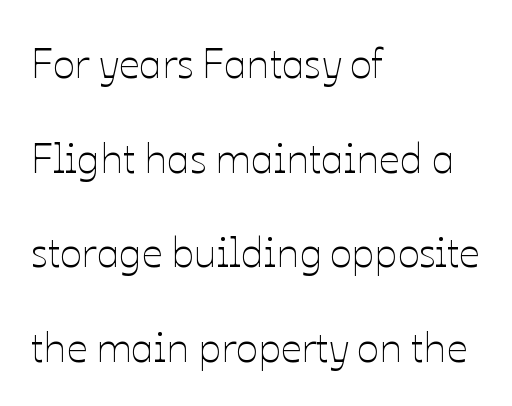
{"italic": "no", "bold": "no", "weight": "thin", "width": "normal", "stroke_contrast": "low", "x_height": "medium", "monospaced": "no", "underline": "no", "align": "left", "line_spacing": "loose", "line_spacing_ratio": 2.31, "letter_spacing": "normal", "letter_spacing_em": 0.0, "glyph_px": 41}
